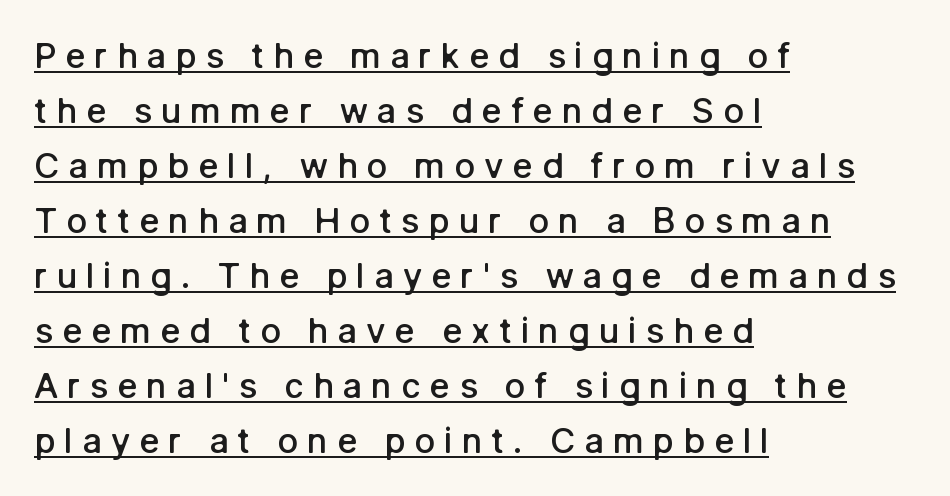
Q: Is the text bold? A: Semi-bold.
Q: Is the text italic (slanted)? A: No, it is upright.
Q: Is the typeface a serif or a sans-serif typeface? A: Sans-serif.
Q: Is the text underlined? A: Yes.
Q: How is the paragraph aligned? A: Left-aligned.
Q: Is the spacing between letters normal or unusually wide? A: Unusually wide.
Q: Is the spacing between lines tight, normal or loose? A: Normal.
Q: Width (condensed, normal, or wide)? A: Normal.
Q: Stroke contrast? A: Low.
Q: x-height? A: Medium.
Q: Monospaced? A: No.
